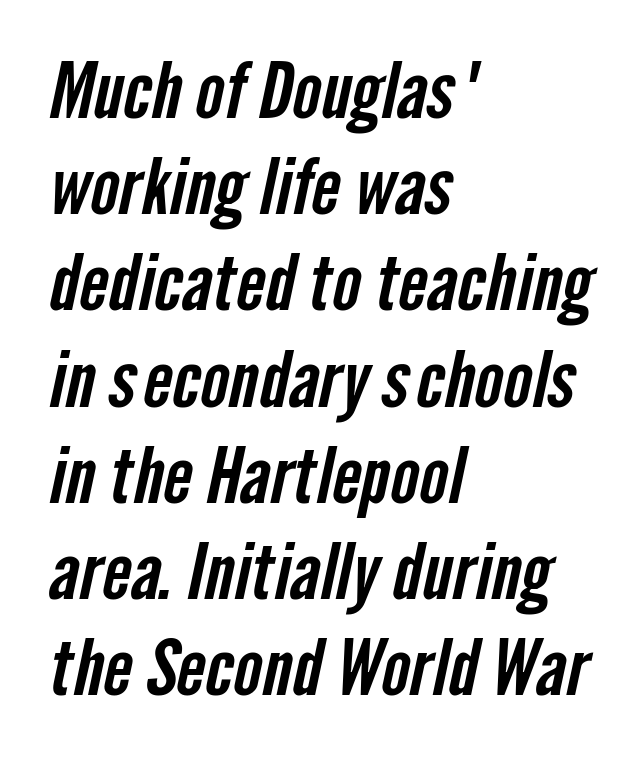
Q: Is the typeface a serif or a sans-serif typeface? A: Sans-serif.
Q: Is the text underlined? A: No.
Q: How is the paragraph aligned? A: Left-aligned.
Q: Is the spacing between letters normal or unusually wide? A: Normal.
Q: Is the spacing between lines tight, normal or loose? A: Normal.
Q: Width (condensed, normal, or wide)? A: Condensed.
Q: Stroke contrast? A: Low.
Q: x-height? A: Medium.
Q: Monospaced? A: No.
